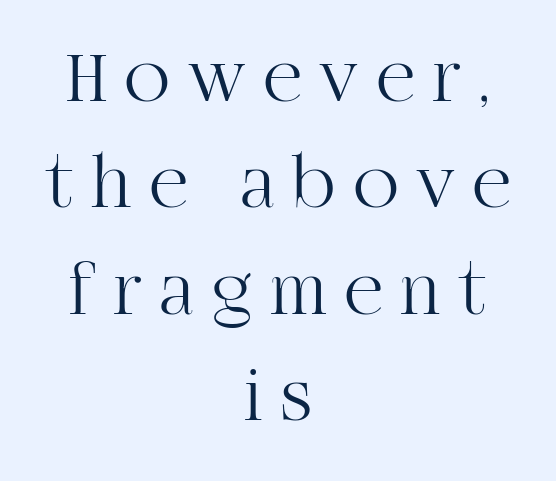
{"serif": "yes", "italic": "no", "bold": "no", "weight": "light", "width": "normal", "stroke_contrast": "high", "x_height": "large", "monospaced": "no", "underline": "no", "align": "center", "line_spacing": "normal", "line_spacing_ratio": 1.4, "letter_spacing": "wide", "letter_spacing_em": 0.23, "glyph_px": 76}
